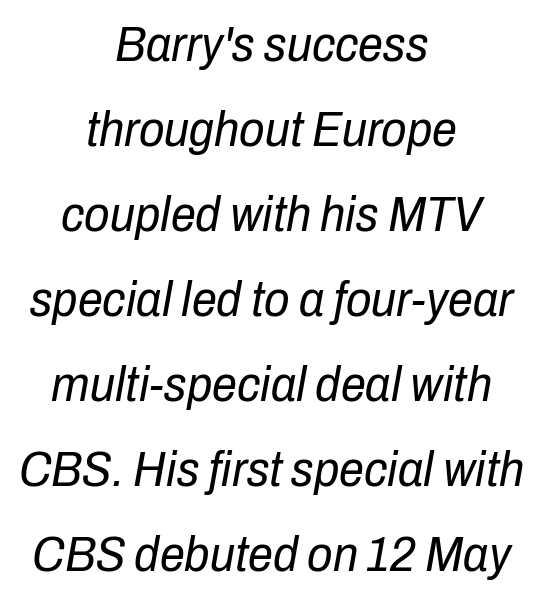
Q: Is the text bold? A: No.
Q: Is the text italic (slanted)? A: Yes, it leans right by about 10 degrees.
Q: Is the text underlined? A: No.
Q: How is the paragraph aligned? A: Centered.
Q: Is the spacing between letters normal or unusually wide? A: Normal.
Q: Is the spacing between lines tight, normal or loose? A: Normal.
Q: Width (condensed, normal, or wide)? A: Condensed.
Q: Stroke contrast? A: Low.
Q: x-height? A: Medium.
Q: Monospaced? A: No.
